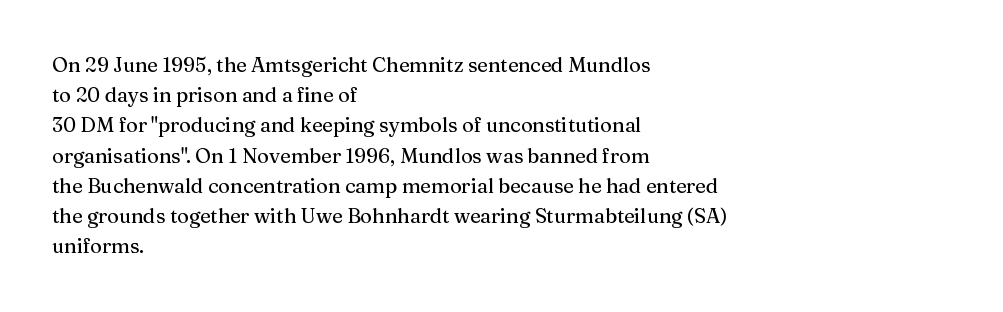
Q: Is the text italic (slanted)? A: No, it is upright.
Q: Is the text underlined? A: No.
Q: How is the paragraph aligned? A: Left-aligned.
Q: Is the spacing between letters normal or unusually wide? A: Normal.
Q: Is the spacing between lines tight, normal or loose? A: Normal.
